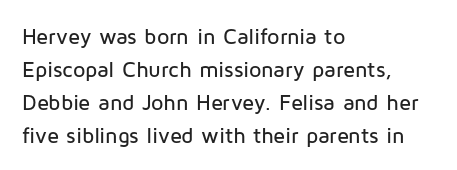
A clean baseline with only descenders dipping below it. Standard letterfit; no display-style spreading of the glyphs. Notice how descenders clear the ascenders below comfortably — that's standard leading. It's the straight-up-and-down kind of type. Does the copy run flush right? No — it runs flush left.
